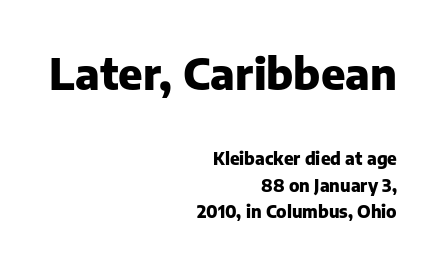
{"serif": "no", "italic": "no", "bold": "yes", "weight": "heavy", "width": "normal", "stroke_contrast": "low", "x_height": "medium", "monospaced": "no", "underline": "no", "align": "right", "line_spacing": "normal", "line_spacing_ratio": 1.57, "letter_spacing": "normal", "letter_spacing_em": 0.0, "larger_block": "first", "size_ratio": 2.53, "glyph_px": 43}
